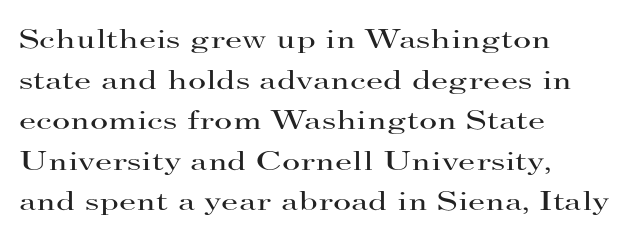
A typesetter would call this proportional, since set widths differ per character. This is serif lettering, the kind often seen in printed books. Heft: none added — not bold. Line spacing here is normal. The letters sit at their default tracking, neither squeezed nor spread.
